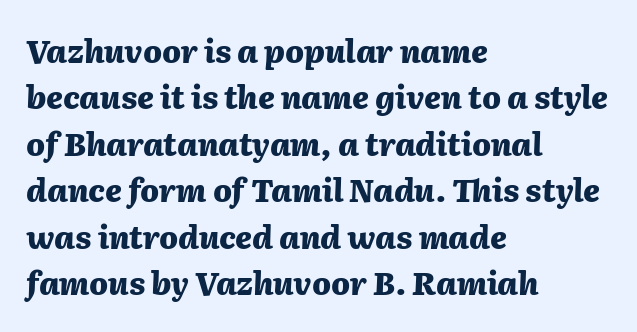
Q: Is the text bold? A: Yes.
Q: Is the text italic (slanted)? A: Yes, it leans right by about 2 degrees.
Q: Is the text underlined? A: No.
Q: How is the paragraph aligned? A: Left-aligned.
Q: Is the spacing between letters normal or unusually wide? A: Normal.
Q: Is the spacing between lines tight, normal or loose? A: Normal.
Q: Width (condensed, normal, or wide)? A: Normal.
Q: Stroke contrast? A: Medium.
Q: x-height? A: Medium.
Q: Monospaced? A: No.
